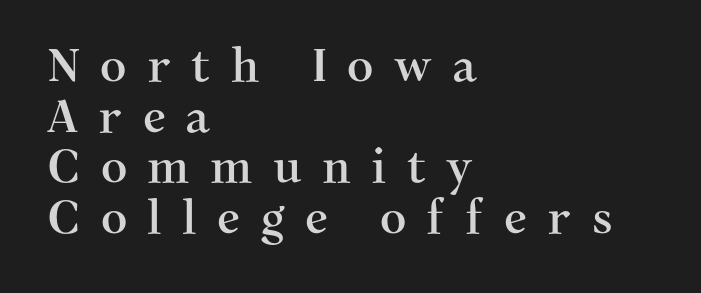
Q: Is the text italic (slanted)? A: No, it is upright.
Q: Is the typeface a serif or a sans-serif typeface? A: Serif.
Q: Is the text underlined? A: No.
Q: How is the paragraph aligned? A: Left-aligned.
Q: Is the spacing between letters normal or unusually wide? A: Unusually wide.
Q: Is the spacing between lines tight, normal or loose? A: Tight.
Q: Width (condensed, normal, or wide)? A: Normal.
Q: Stroke contrast? A: Medium.
Q: x-height? A: Medium.
Q: Monospaced? A: No.
